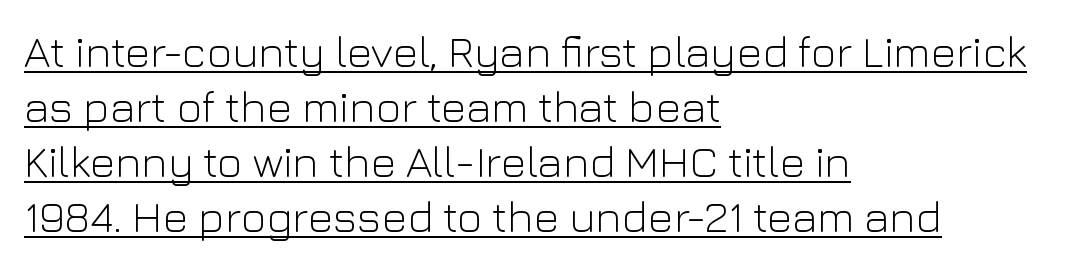
The image shows 44 px light sans-serif type, upright; set left-aligned, normal line spacing (1.25x), normal letter spacing, underlined; low stroke contrast and a medium x-height.
